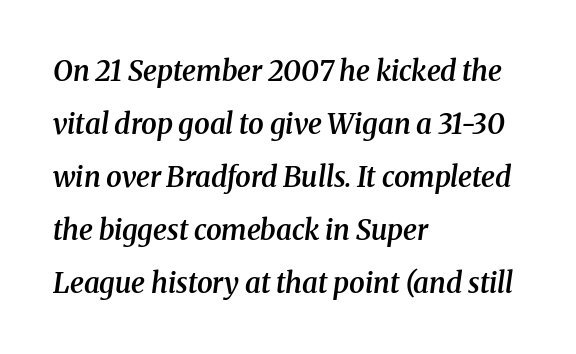
Q: Is the text bold? A: Semi-bold.
Q: Is the text italic (slanted)? A: Yes, it leans right by about 8 degrees.
Q: Is the typeface a serif or a sans-serif typeface? A: Serif.
Q: Is the text underlined? A: No.
Q: How is the paragraph aligned? A: Left-aligned.
Q: Is the spacing between letters normal or unusually wide? A: Normal.
Q: Width (condensed, normal, or wide)? A: Normal.
Q: Stroke contrast? A: Medium.
Q: x-height? A: Medium.
Q: Monospaced? A: No.
